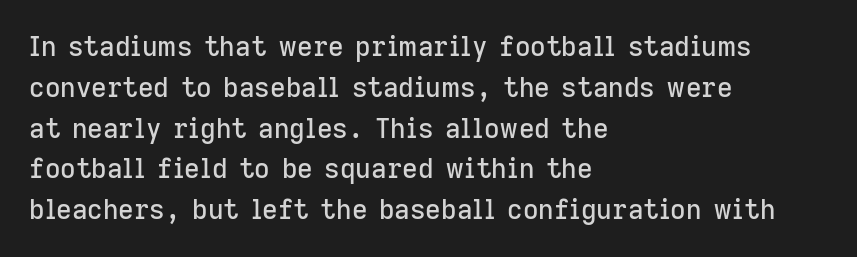
Q: Is the text italic (slanted)? A: No, it is upright.
Q: Is the text underlined? A: No.
Q: How is the paragraph aligned? A: Left-aligned.
Q: Is the spacing between letters normal or unusually wide? A: Normal.
Q: Is the spacing between lines tight, normal or loose? A: Normal.
